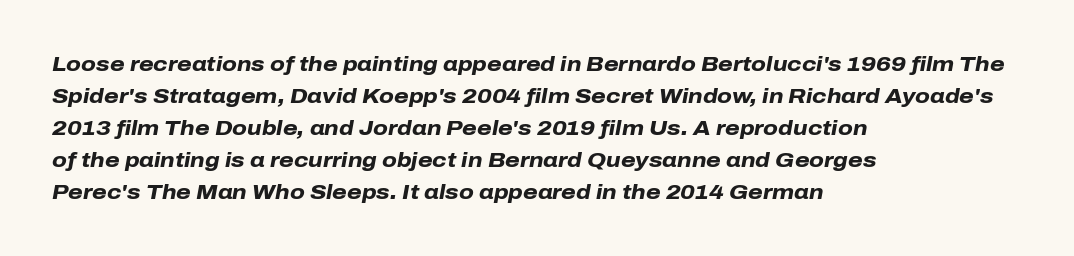
Italic? Definitely — the glyphs are oblique. Visually the block forms a straight wall on the left and a jagged coastline on the right. Descender tails drop into unmarked territory. The vertical gap from one line to the next is medium. Between one letter and the next there's only the usual sliver of space. The rendering uses a bold face; every stroke is thick and dark.
